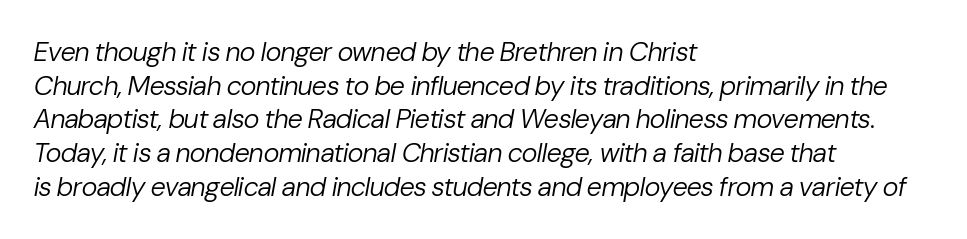
The image shows 27 px text type, italic (leaning right); set left-aligned, normal line spacing (1.25x), normal letter spacing, not underlined.
